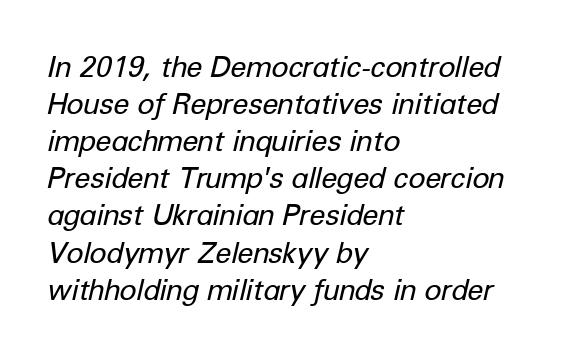
Q: Is the text bold? A: No.
Q: Is the text italic (slanted)? A: Yes, it leans right by about 12 degrees.
Q: Is the text underlined? A: No.
Q: How is the paragraph aligned? A: Left-aligned.
Q: Is the spacing between letters normal or unusually wide? A: Normal.
Q: Is the spacing between lines tight, normal or loose? A: Normal.
Q: Width (condensed, normal, or wide)? A: Normal.
Q: Stroke contrast? A: Low.
Q: x-height? A: Medium.
Q: Monospaced? A: No.
